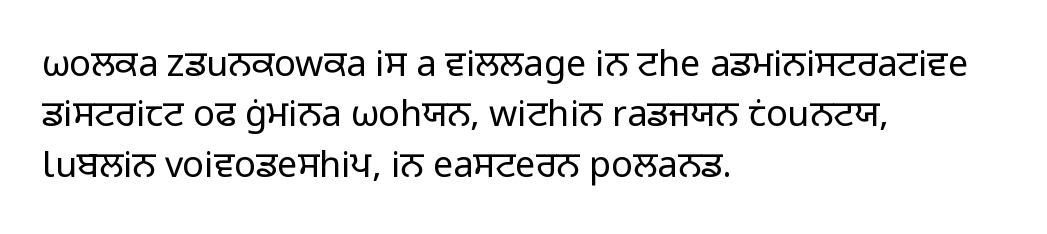
Q: Is the text bold? A: No.
Q: Is the text italic (slanted)? A: No, it is upright.
Q: Is the typeface a serif or a sans-serif typeface? A: Sans-serif.
Q: Is the text underlined? A: No.
Q: How is the paragraph aligned? A: Left-aligned.
Q: Is the spacing between letters normal or unusually wide? A: Normal.
Q: Is the spacing between lines tight, normal or loose? A: Normal.
Q: Width (condensed, normal, or wide)? A: Normal.
Q: Stroke contrast? A: Low.
Q: x-height? A: Medium.
Q: Monospaced? A: No.
